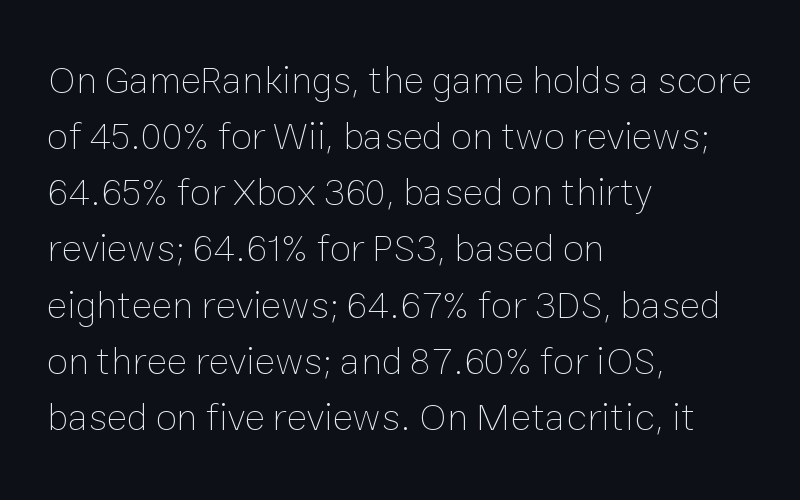
Quick note: interline space is typical. Rendered with straight, roman letterforms. The foot of each line stays bare and open. This sample has the flowing, uneven cadence of proportional lettering.
